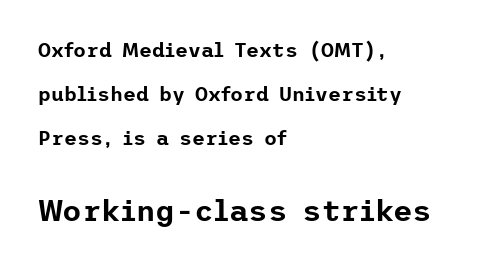
Q: Is the text italic (slanted)? A: No, it is upright.
Q: Is the typeface a serif or a sans-serif typeface? A: Sans-serif.
Q: Is the text underlined? A: No.
Q: How is the paragraph aligned? A: Left-aligned.
Q: Is the spacing between letters normal or unusually wide? A: Normal.
Q: Is the spacing between lines tight, normal or loose? A: Loose.
Q: Which block of text is set in a larger size, the first (top) or the second (bottom)? A: The second (bottom) one.
Q: Width (condensed, normal, or wide)? A: Normal.
Q: Stroke contrast? A: Low.
Q: x-height? A: Medium.
